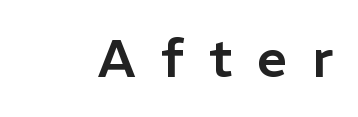
The image shows 53 px sans-serif type, upright; set unusually wide letter spacing (+0.47 em), not underlined; low stroke contrast and a medium x-height.
